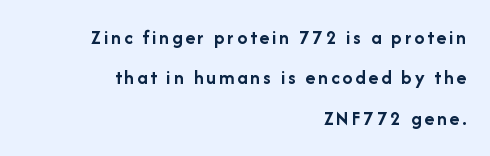
{"italic": "no", "bold": "yes", "underline": "no", "align": "right", "line_spacing": "loose", "line_spacing_ratio": 2.02, "glyph_px": 20}
